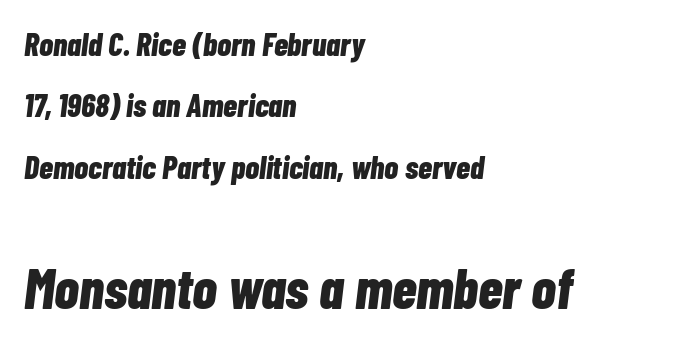
The image shows 56 px bold, condensed type, italic (leaning right); set left-aligned, loose line spacing (1.92x), normal letter spacing, not underlined; the second (bottom) block is 1.75x larger; low stroke contrast and a medium x-height.
